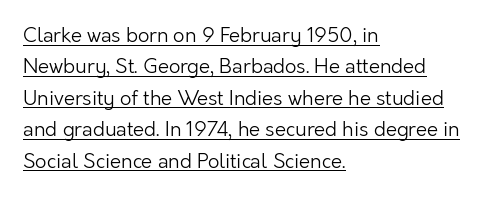
Q: Is the text bold? A: No.
Q: Is the text italic (slanted)? A: No, it is upright.
Q: Is the text underlined? A: Yes.
Q: How is the paragraph aligned? A: Left-aligned.
Q: Is the spacing between letters normal or unusually wide? A: Normal.
Q: Is the spacing between lines tight, normal or loose? A: Normal.
